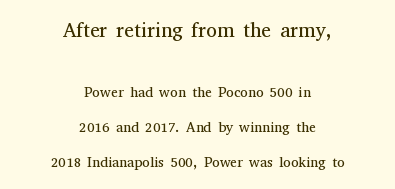
Q: Is the text bold? A: No.
Q: Is the text italic (slanted)? A: No, it is upright.
Q: Is the text underlined? A: No.
Q: How is the paragraph aligned? A: Centered.
Q: Is the spacing between letters normal or unusually wide? A: Normal.
Q: Is the spacing between lines tight, normal or loose? A: Loose.
Q: Which block of text is set in a larger size, the first (top) or the second (bottom)? A: The first (top) one.
